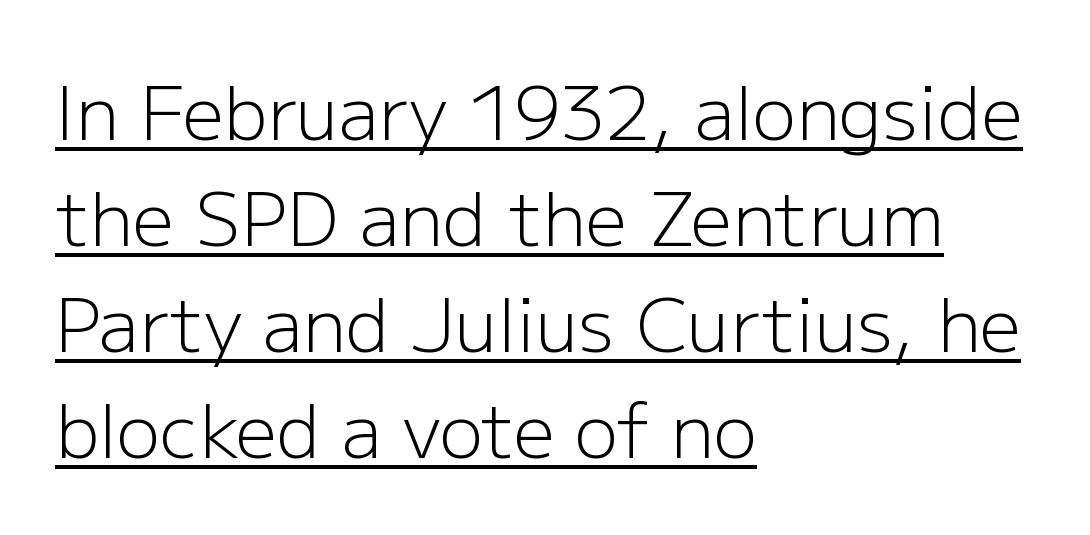
The compositor pushed each line to the left boundary. If you measured baseline to baseline, you'd find a middling distance. You can tell from the bare stems that sans-serif type was used. A typographer would call this underscored text. Each letter keeps its own natural width here, so spacing adapts to shape. The line texture is even and compact thanks to regular tracking.
